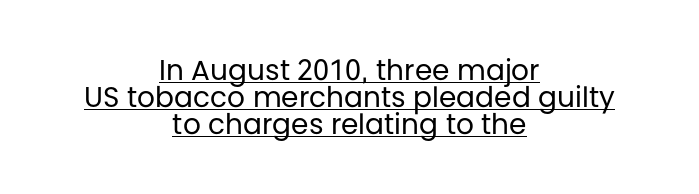
{"serif": "no", "italic": "no", "bold": "no", "weight": "regular", "width": "normal", "stroke_contrast": "low", "x_height": "large", "monospaced": "no", "underline": "yes", "align": "center", "line_spacing": "tight", "line_spacing_ratio": 0.96, "letter_spacing": "normal", "letter_spacing_em": 0.0, "glyph_px": 28}
